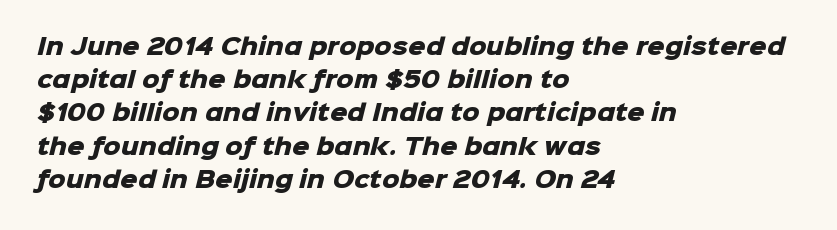
Q: Is the text bold? A: Yes.
Q: Is the text underlined? A: No.
Q: How is the paragraph aligned? A: Left-aligned.
Q: Is the spacing between letters normal or unusually wide? A: Normal.
Q: Is the spacing between lines tight, normal or loose? A: Normal.
